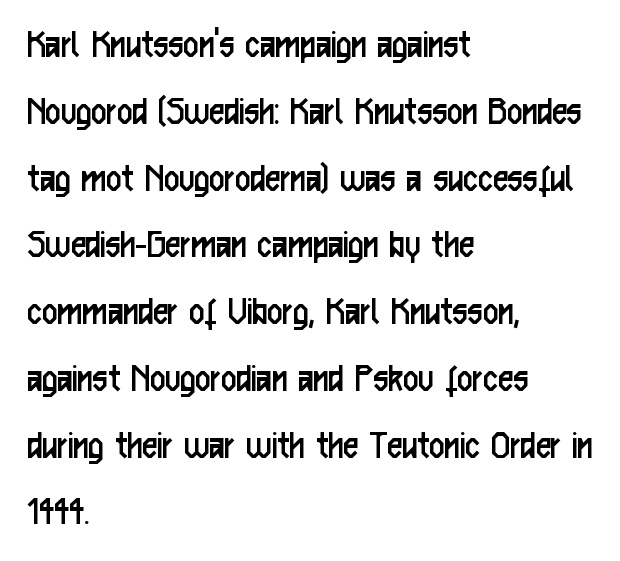
{"serif": "no", "italic": "no", "bold": "no", "weight": "regular", "width": "condensed", "stroke_contrast": "low", "x_height": "medium", "monospaced": "no", "underline": "no", "align": "left", "line_spacing": "normal", "line_spacing_ratio": 1.59, "letter_spacing": "normal", "letter_spacing_em": 0.0, "glyph_px": 42}
